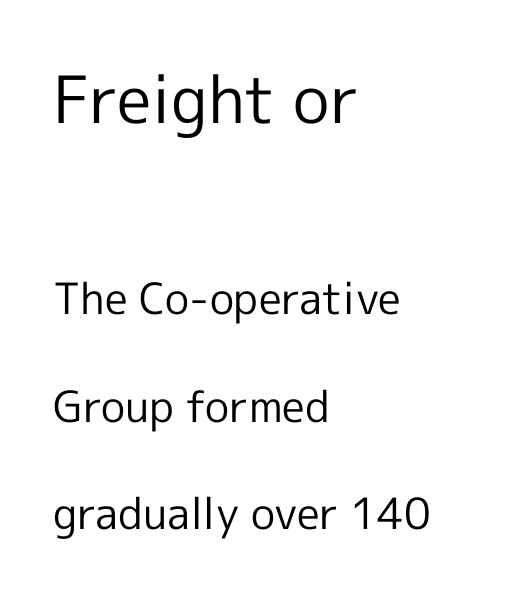
{"serif": "no", "italic": "no", "bold": "no", "weight": "regular", "width": "normal", "x_height": "medium", "monospaced": "no", "underline": "no", "align": "left", "line_spacing": "loose", "line_spacing_ratio": 2.5, "letter_spacing": "normal", "letter_spacing_em": 0.0, "larger_block": "first", "size_ratio": 1.51, "glyph_px": 65}
